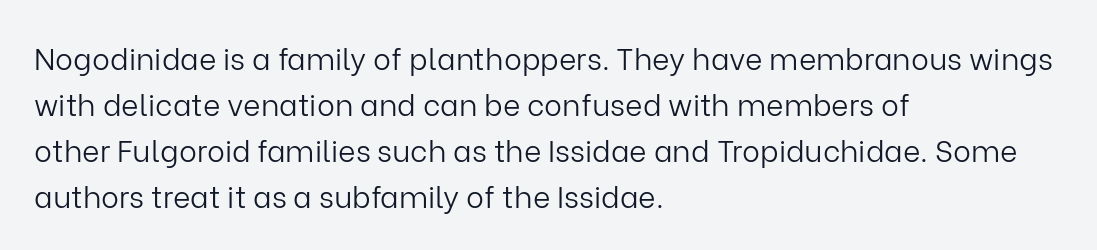
{"serif": "no", "italic": "no", "bold": "no", "weight": "light", "width": "normal", "stroke_contrast": "low", "x_height": "medium", "monospaced": "no", "underline": "no", "align": "left", "line_spacing": "normal", "line_spacing_ratio": 1.53, "letter_spacing": "normal", "letter_spacing_em": 0.0, "glyph_px": 30}
